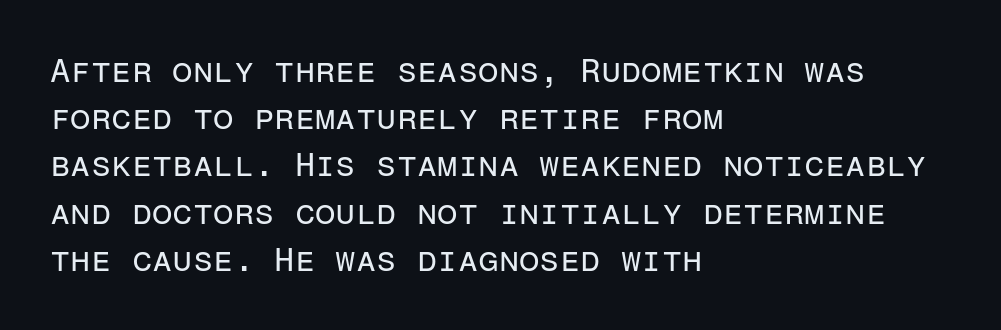
Words appear dense and cohesive because spacing is normal. Check where the strokes stop: nothing finishes them off — pure sans. Does the lettering tilt? It doesn't — this is upright. Which margin do the lines hug? The left one — the right edge is uneven. Just letters on the line, the space beneath them empty.
